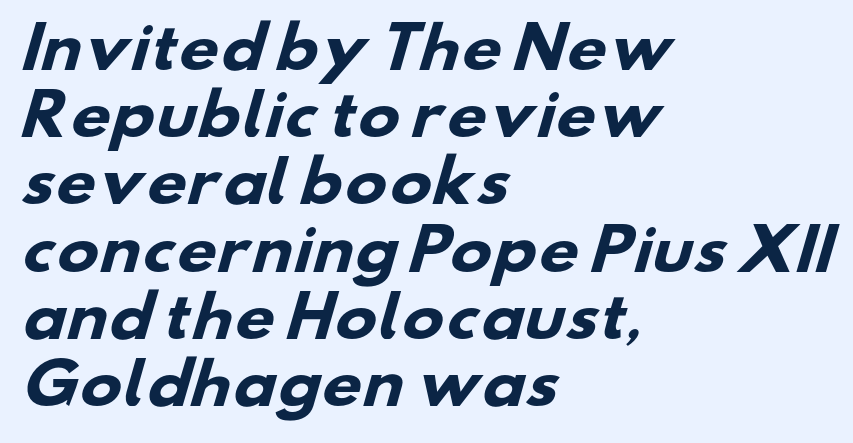
Q: Is the text bold? A: Yes.
Q: Is the typeface a serif or a sans-serif typeface? A: Sans-serif.
Q: Is the text underlined? A: No.
Q: How is the paragraph aligned? A: Left-aligned.
Q: Is the spacing between letters normal or unusually wide? A: Normal.
Q: Width (condensed, normal, or wide)? A: Wide.
Q: Stroke contrast? A: Low.
Q: x-height? A: Small.
Q: Monospaced? A: No.
